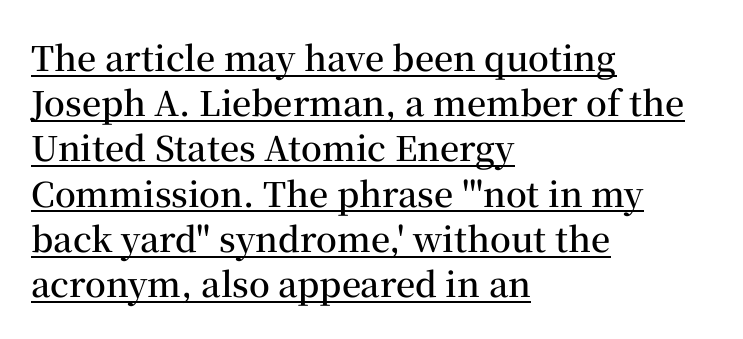
Strokes here are thickened, but only to semibold level. A classic flush-left, rag-right setting is used for this passage. Posture: vertical. The vertical gap from one line to the next is medium. You can see a thin bar hugging the bottom of the glyphs.
